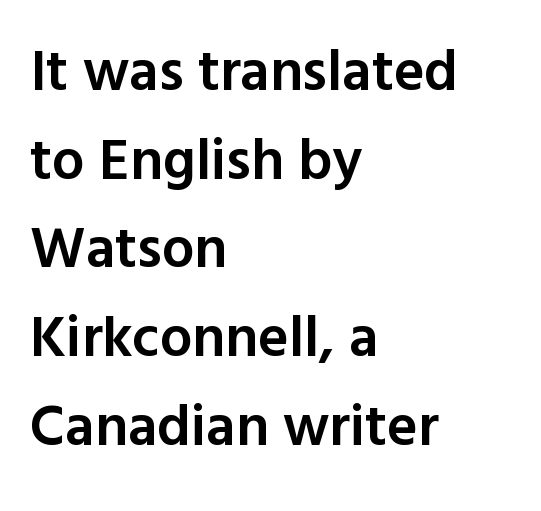
Q: Is the text bold? A: Semi-bold.
Q: Is the text italic (slanted)? A: No, it is upright.
Q: Is the typeface a serif or a sans-serif typeface? A: Sans-serif.
Q: Is the text underlined? A: No.
Q: How is the paragraph aligned? A: Left-aligned.
Q: Is the spacing between letters normal or unusually wide? A: Normal.
Q: Is the spacing between lines tight, normal or loose? A: Normal.
Q: Width (condensed, normal, or wide)? A: Normal.
Q: x-height? A: Medium.
Q: Monospaced? A: No.
